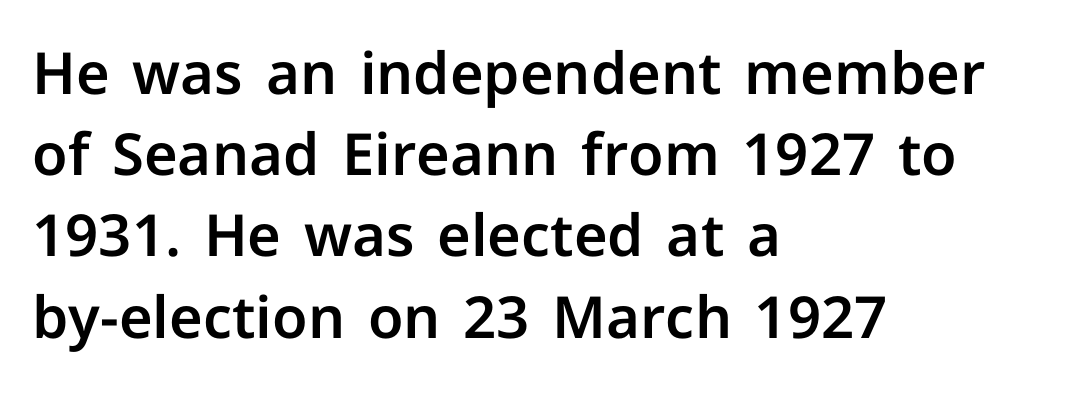
Q: Is the text italic (slanted)? A: No, it is upright.
Q: Is the typeface a serif or a sans-serif typeface? A: Sans-serif.
Q: Is the text underlined? A: No.
Q: How is the paragraph aligned? A: Left-aligned.
Q: Is the spacing between letters normal or unusually wide? A: Normal.
Q: Is the spacing between lines tight, normal or loose? A: Normal.
Q: Width (condensed, normal, or wide)? A: Normal.
Q: Stroke contrast? A: Low.
Q: x-height? A: Medium.
Q: Monospaced? A: No.
